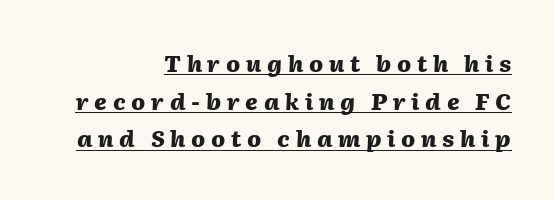
The image shows 23 px bold type, italic (leaning right); set right-aligned, normal line spacing (1.64x), unusually wide letter spacing (+0.25 em), underlined.
